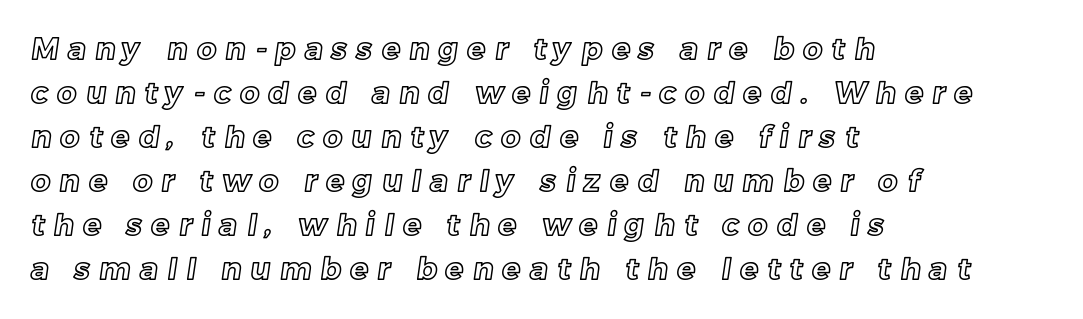
The image shows 30 px text type; set left-aligned, normal line spacing (1.47x), unusually wide letter spacing (+0.31 em), not underlined; a medium x-height.
